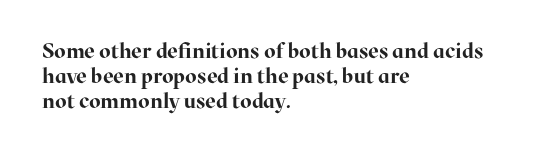
The image shows 21 px bold type, upright; set left-aligned, line spacing 1.2x, normal letter spacing, not underlined.
